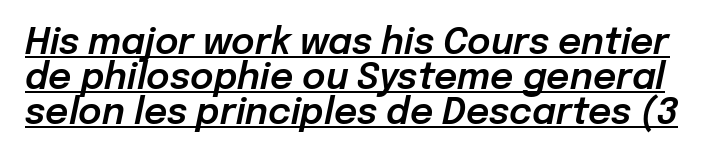
The image shows 36 px text type, italic (leaning right); set tight line spacing (0.97x), normal letter spacing, underlined; low stroke contrast and a medium x-height.
